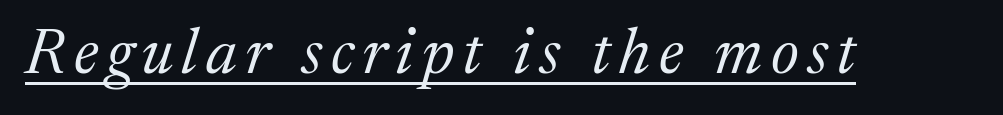
Q: Is the text bold? A: No.
Q: Is the text italic (slanted)? A: Yes, it leans right by about 17 degrees.
Q: Is the typeface a serif or a sans-serif typeface? A: Serif.
Q: Is the text underlined? A: Yes.
Q: Width (condensed, normal, or wide)? A: Normal.
Q: Stroke contrast? A: Medium.
Q: x-height? A: Medium.
Q: Monospaced? A: No.
